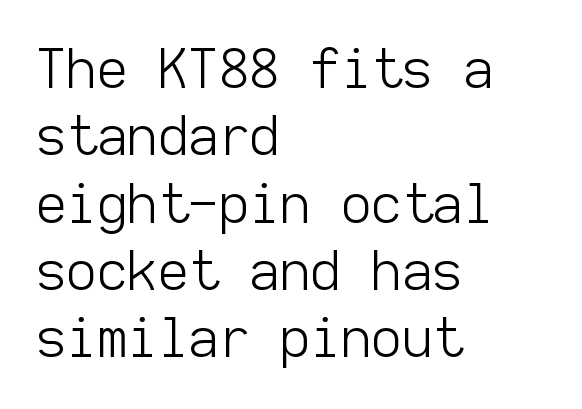
{"serif": "no", "italic": "no", "bold": "no", "weight": "light", "width": "normal", "stroke_contrast": "low", "x_height": "medium", "monospaced": "yes", "underline": "no", "align": "left", "line_spacing": "normal", "line_spacing_ratio": 1.27, "letter_spacing": "normal", "letter_spacing_em": 0.0, "glyph_px": 53}
